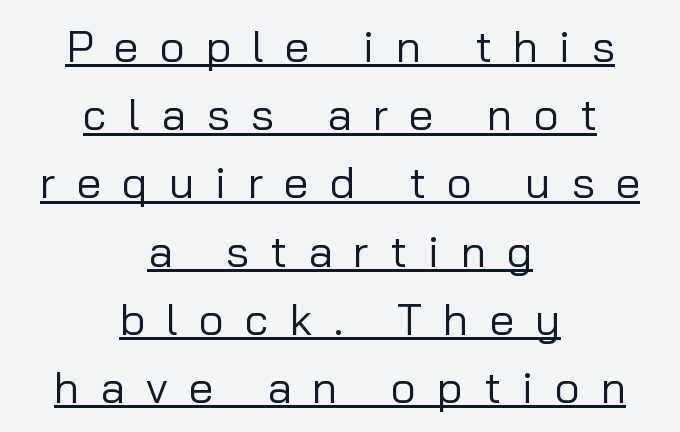
Q: Is the text bold? A: No.
Q: Is the text italic (slanted)? A: No, it is upright.
Q: Is the typeface a serif or a sans-serif typeface? A: Sans-serif.
Q: Is the text underlined? A: Yes.
Q: How is the paragraph aligned? A: Centered.
Q: Is the spacing between letters normal or unusually wide? A: Unusually wide.
Q: Is the spacing between lines tight, normal or loose? A: Normal.
Q: Width (condensed, normal, or wide)? A: Normal.
Q: Stroke contrast? A: Low.
Q: x-height? A: Medium.
Q: Monospaced? A: No.
